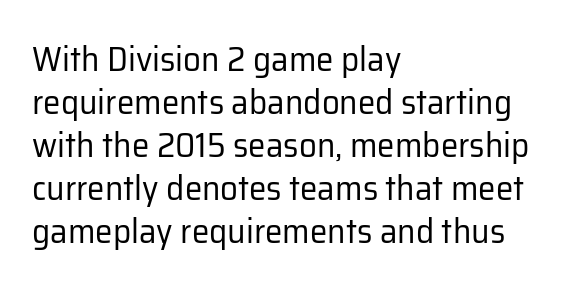
{"serif": "no", "italic": "no", "bold": "no", "weight": "regular", "width": "normal", "stroke_contrast": "low", "x_height": "medium", "monospaced": "no", "underline": "no", "align": "left", "line_spacing_ratio": 1.23, "letter_spacing": "normal", "letter_spacing_em": 0.0, "glyph_px": 35}
